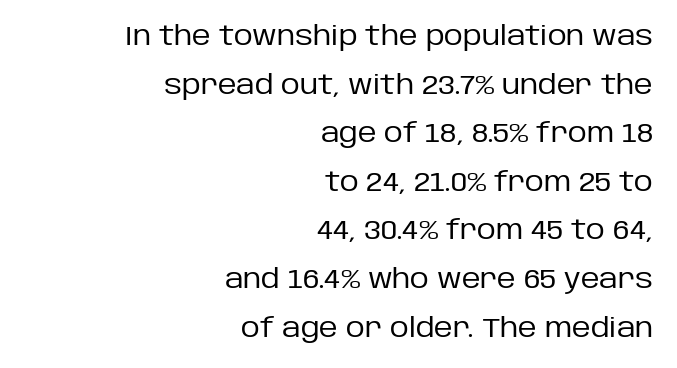
Q: Is the text bold? A: No.
Q: Is the text italic (slanted)? A: No, it is upright.
Q: Is the text underlined? A: No.
Q: How is the paragraph aligned? A: Right-aligned.
Q: Is the spacing between letters normal or unusually wide? A: Normal.
